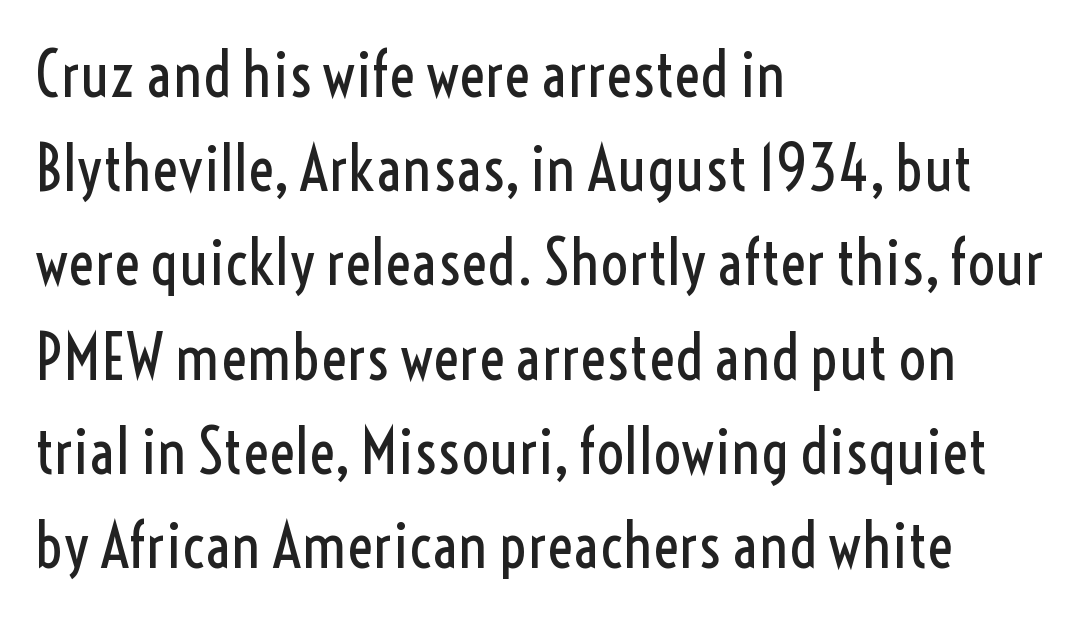
{"serif": "no", "italic": "no", "bold": "no", "weight": "regular", "width": "condensed", "x_height": "medium", "monospaced": "no", "underline": "no", "align": "left", "line_spacing": "normal", "line_spacing_ratio": 1.52, "letter_spacing": "normal", "letter_spacing_em": 0.0, "glyph_px": 62}
